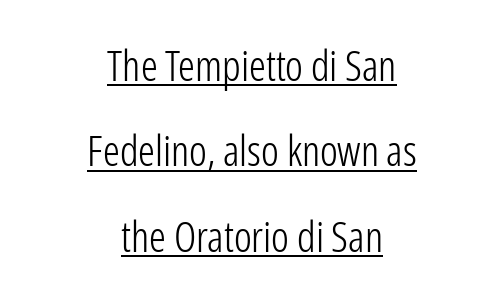
The image shows 42 px light, condensed sans-serif type, upright; set centered, loose line spacing (2.03x), normal letter spacing, underlined; low stroke contrast and a medium x-height.
